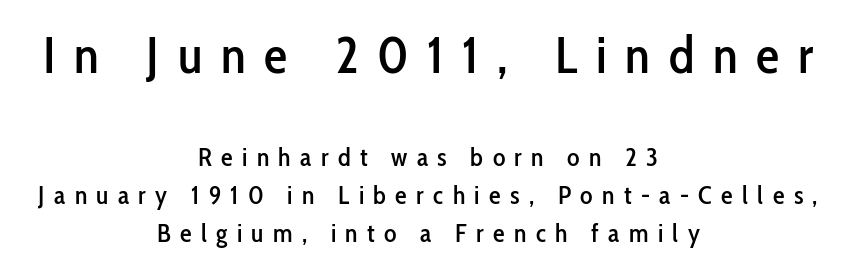
The image shows 52 px condensed sans-serif type, upright; set centered, normal line spacing (1.47x), unusually wide letter spacing (+0.36 em), not underlined; the first (top) block is 2.0x larger; low stroke contrast and a medium x-height.
